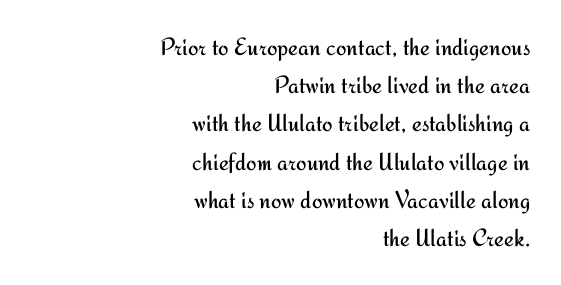
The image shows 25 px text type, upright; set right-aligned, normal line spacing (1.53x), normal letter spacing, not underlined.
